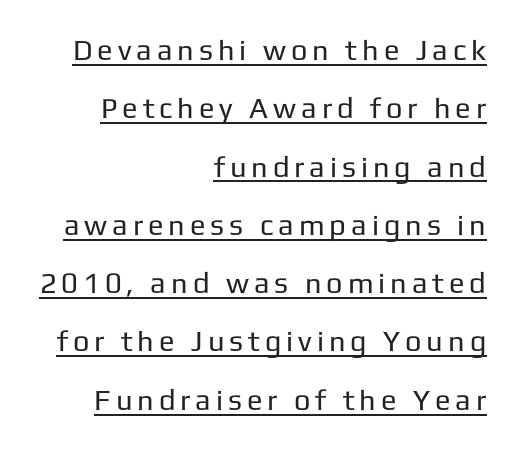
Q: Is the text bold? A: No.
Q: Is the text italic (slanted)? A: No, it is upright.
Q: Is the typeface a serif or a sans-serif typeface? A: Sans-serif.
Q: Is the text underlined? A: Yes.
Q: How is the paragraph aligned? A: Right-aligned.
Q: Is the spacing between lines tight, normal or loose? A: Loose.
Q: Width (condensed, normal, or wide)? A: Normal.
Q: Stroke contrast? A: Low.
Q: x-height? A: Medium.
Q: Monospaced? A: No.
